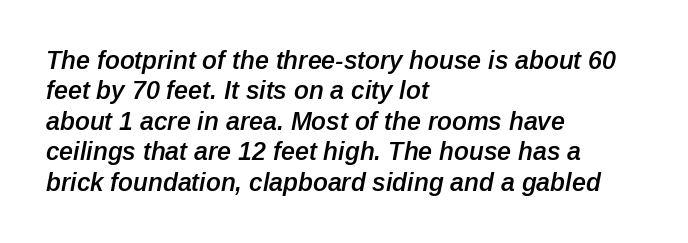
Between one letter and the next there's only the usual sliver of space. The space directly below the letters is spotless. A somewhat darkened texture: the type is semibold rather than bold. This rendering uses left alignment, leaving the right contour irregular. Slant detected: the letters are inclined.
